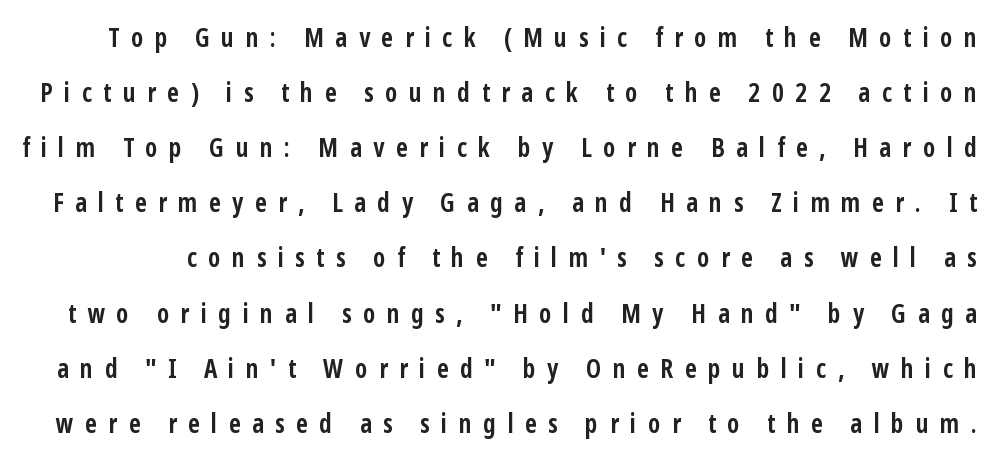
How are the letters spaced? Widely, with obvious added tracking. Each glyph is drawn with heavy, bold strokes. When letters stand straight like this, we call the style roman or upright. Quick note: underline off. A typesetter would call this leading open, well beyond the default.
